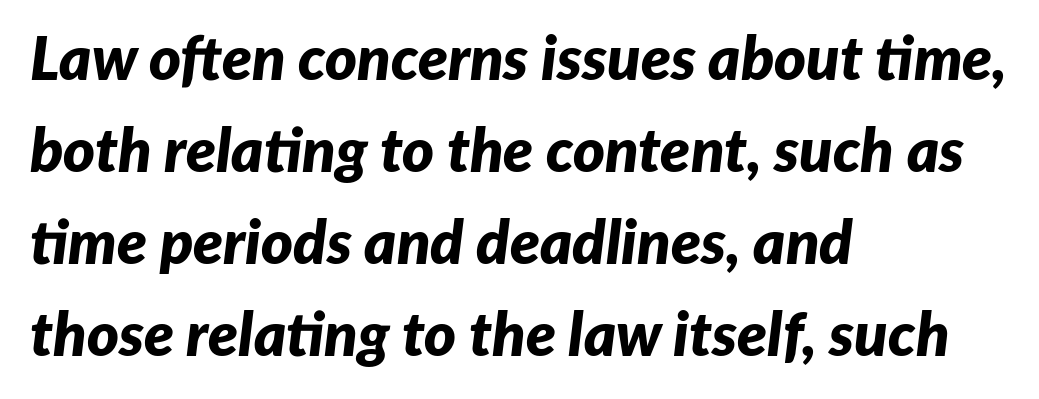
The image shows 61 px bold type, italic (leaning right); set left-aligned, normal line spacing (1.51x), normal letter spacing, not underlined; low stroke contrast and a medium x-height.
